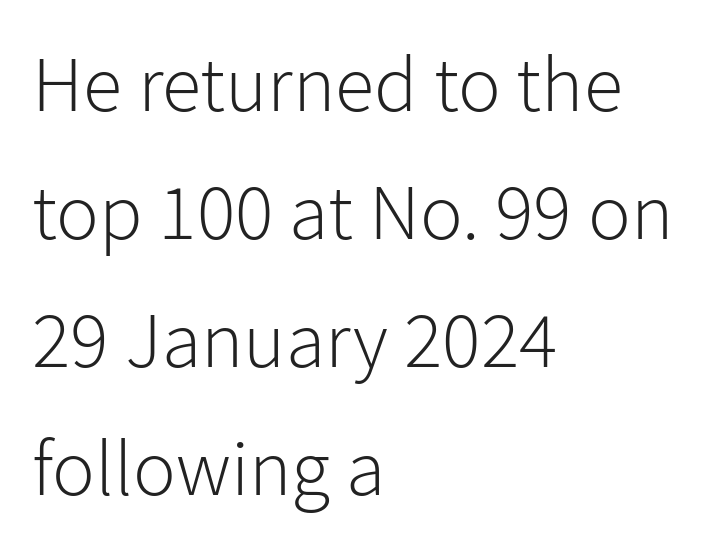
{"serif": "no", "italic": "no", "bold": "no", "weight": "light", "width": "normal", "stroke_contrast": "low", "x_height": "medium", "monospaced": "no", "underline": "no", "align": "left", "line_spacing": "normal", "line_spacing_ratio": 1.6, "letter_spacing": "normal", "letter_spacing_em": 0.0, "glyph_px": 80}
